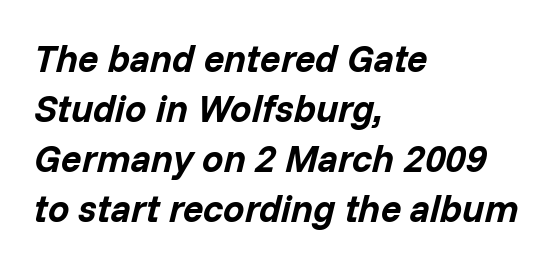
Q: Is the text bold? A: Yes.
Q: Is the text italic (slanted)? A: Yes, it leans right by about 14 degrees.
Q: Is the text underlined? A: No.
Q: How is the paragraph aligned? A: Left-aligned.
Q: Is the spacing between letters normal or unusually wide? A: Normal.
Q: Is the spacing between lines tight, normal or loose? A: Normal.
Q: Width (condensed, normal, or wide)? A: Normal.
Q: Stroke contrast? A: Low.
Q: x-height? A: Medium.
Q: Monospaced? A: No.
